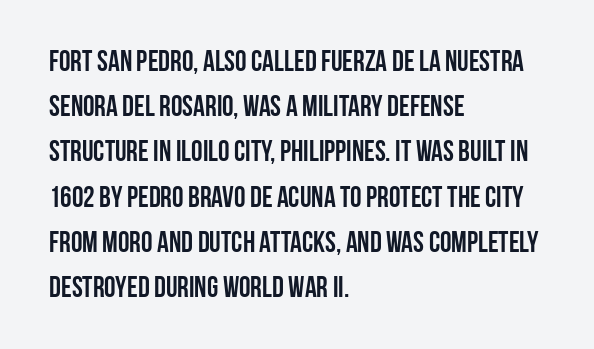
The image shows 29 px semibold, condensed sans-serif type, upright; set left-aligned, normal line spacing (1.56x), normal letter spacing, not underlined; low stroke contrast and a large x-height.
